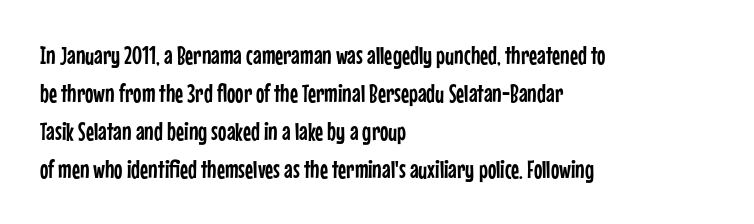
Q: Is the text italic (slanted)? A: No, it is upright.
Q: Is the text underlined? A: No.
Q: How is the paragraph aligned? A: Left-aligned.
Q: Is the spacing between letters normal or unusually wide? A: Normal.
Q: Is the spacing between lines tight, normal or loose? A: Normal.
